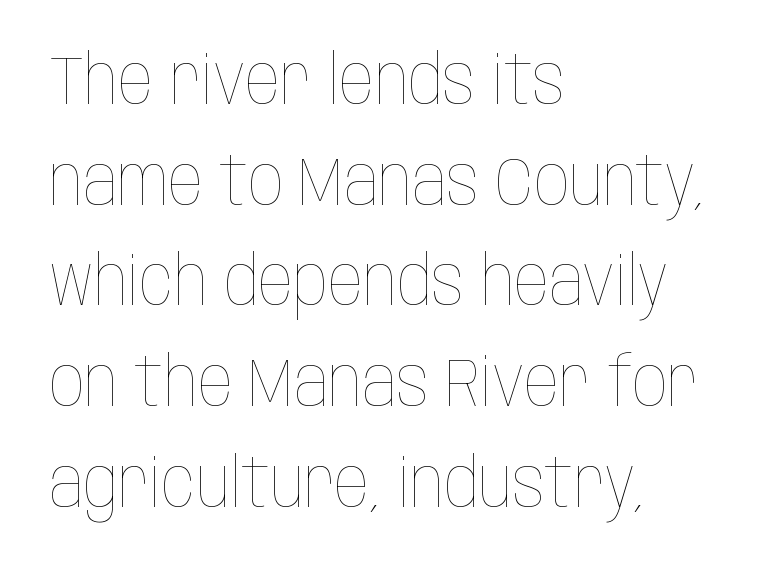
Vertical strokes here are truly vertical. Short and long lines alike share a common starting point at left. Is the letter spacing exaggerated? No — it looks like the ordinary default. Lines of text with bare space underneath.
